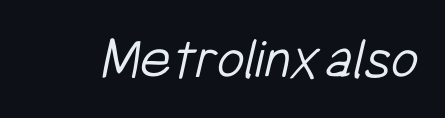
The image shows 60 px light, condensed sans-serif type; set normal letter spacing, not underlined; low stroke contrast and a medium x-height.
